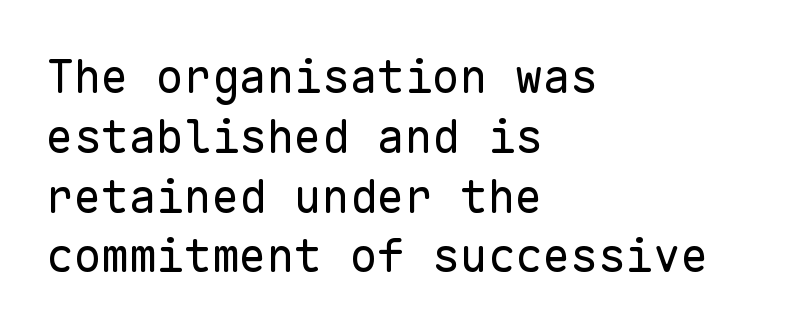
The image shows 46 px regular-weight sans-serif type, upright, monospaced; set left-aligned, normal line spacing (1.3x), normal letter spacing, not underlined; low stroke contrast and a medium x-height.
